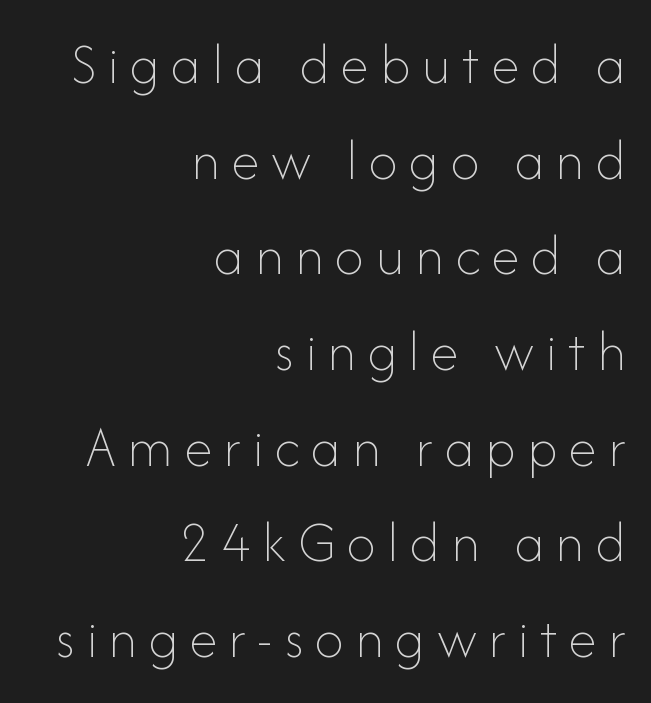
The image shows 58 px thin type, upright; set right-aligned, normal line spacing (1.65x), unusually wide letter spacing (+0.2 em), not underlined; low stroke contrast and a small x-height.
